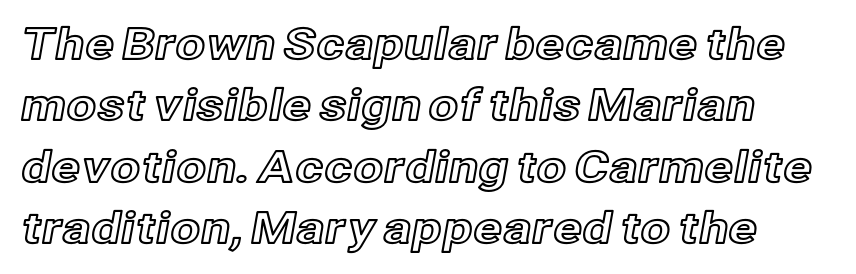
The image shows 43 px text type; set left-aligned, normal line spacing (1.43x), normal letter spacing, not underlined; a medium x-height.
